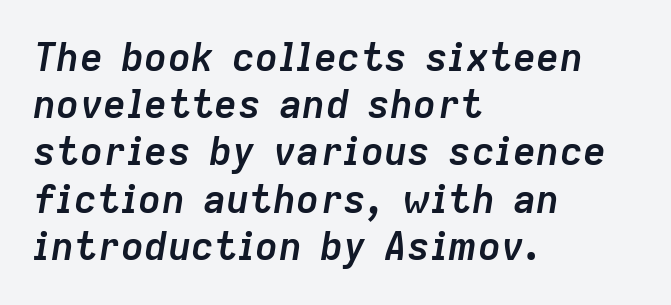
{"italic": "yes", "lean": "right", "slant_degrees": 9, "bold": "yes", "weight": "semibold", "width": "normal", "stroke_contrast": "low", "x_height": "medium", "monospaced": "no", "underline": "no", "align": "left", "line_spacing_ratio": 1.21, "letter_spacing": "normal", "letter_spacing_em": 0.0, "glyph_px": 39}
